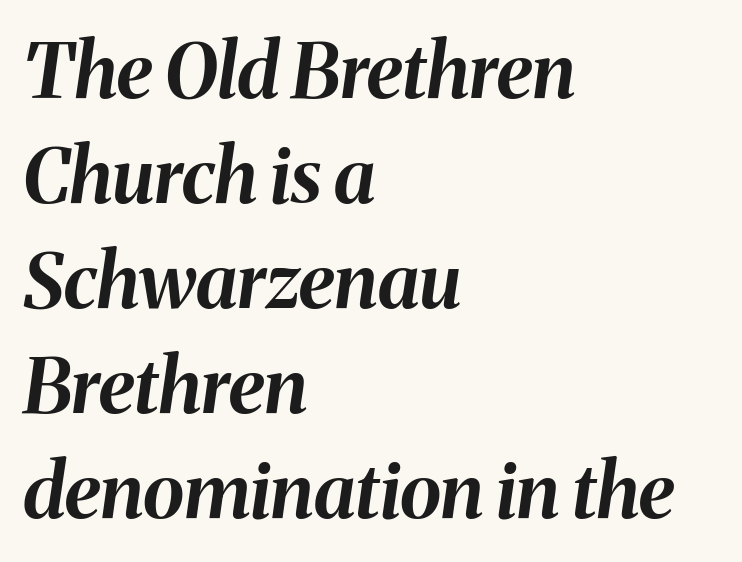
{"italic": "yes", "lean": "right", "slant_degrees": 8, "bold": "yes", "weight": "bold", "width": "normal", "stroke_contrast": "medium", "x_height": "medium", "monospaced": "no", "underline": "no", "align": "left", "line_spacing": "normal", "line_spacing_ratio": 1.38, "letter_spacing": "normal", "letter_spacing_em": 0.0, "glyph_px": 76}
